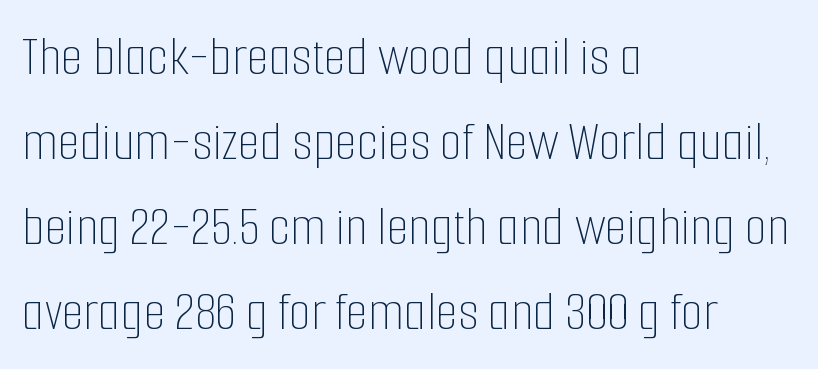
{"italic": "no", "bold": "no", "weight": "thin", "width": "condensed", "stroke_contrast": "low", "x_height": "medium", "monospaced": "no", "underline": "no", "align": "left", "line_spacing": "normal", "line_spacing_ratio": 1.49, "letter_spacing": "normal", "letter_spacing_em": 0.0, "glyph_px": 57}
